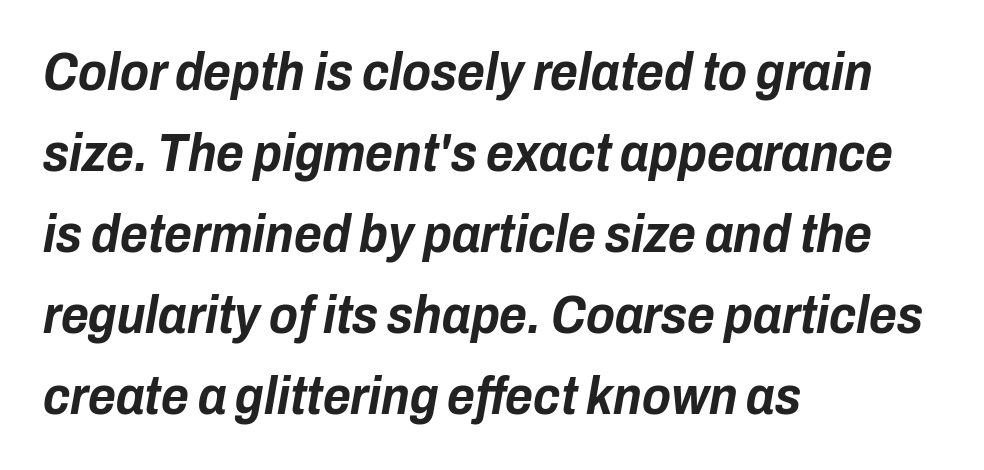
The image shows 53 px bold, condensed type, italic (leaning right); set left-aligned, normal line spacing (1.53x), normal letter spacing, not underlined; low stroke contrast and a medium x-height.
